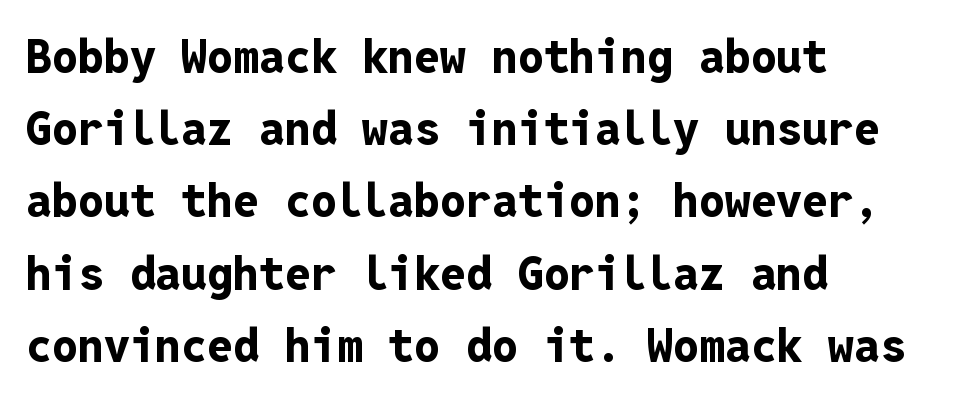
Heavy, bold letterforms. If you drew a line through each stem, it would be perfectly vertical. The baseline area is clear. Each word holds together tightly as a unit, with standard inter-letter gaps. Here the designer chose a console-style face with uniform glyph widths.
